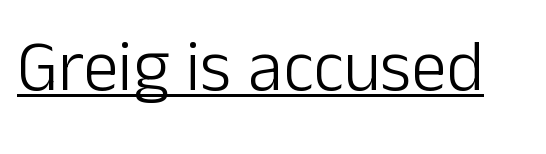
Q: Is the text bold? A: No.
Q: Is the text italic (slanted)? A: No, it is upright.
Q: Is the typeface a serif or a sans-serif typeface? A: Sans-serif.
Q: Is the text underlined? A: Yes.
Q: Is the spacing between letters normal or unusually wide? A: Normal.
Q: Width (condensed, normal, or wide)? A: Normal.
Q: Stroke contrast? A: Low.
Q: x-height? A: Medium.
Q: Monospaced? A: No.
